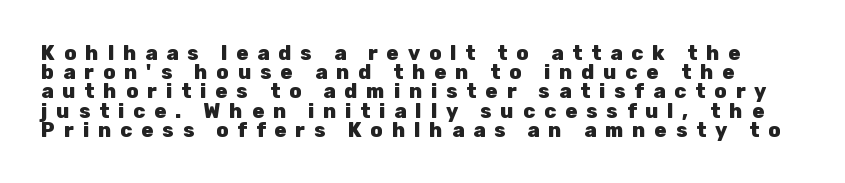
Tall strokes in this sample are plumb rather than angled. Its strokes are broad and dark, the hallmark of bold type. The rendering uses a small line-height, squeezing the rows. Caption: expanded tracking, letters set apart. Lines of text with bare space underneath.
